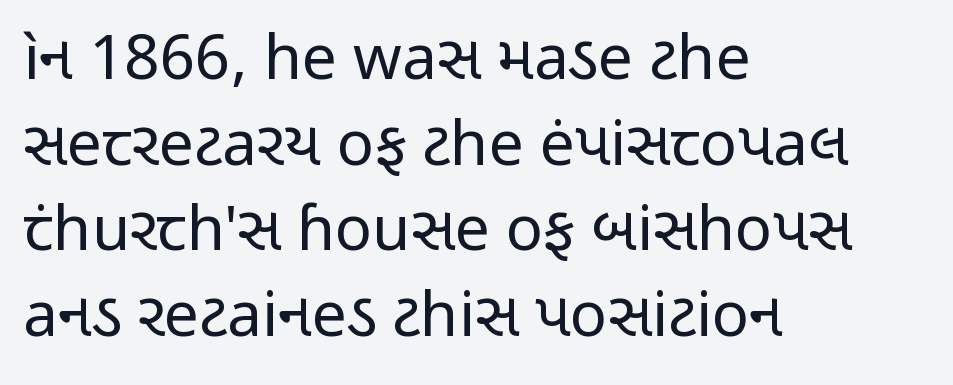
Nothing unusual about the tracking: characters are spaced as the font intends. This is not heavy type; no bold has been used. Short and long lines alike share a common starting point at left. Rendered with straight, roman letterforms. The rendering uses natural spacing where letterforms have individual widths.
